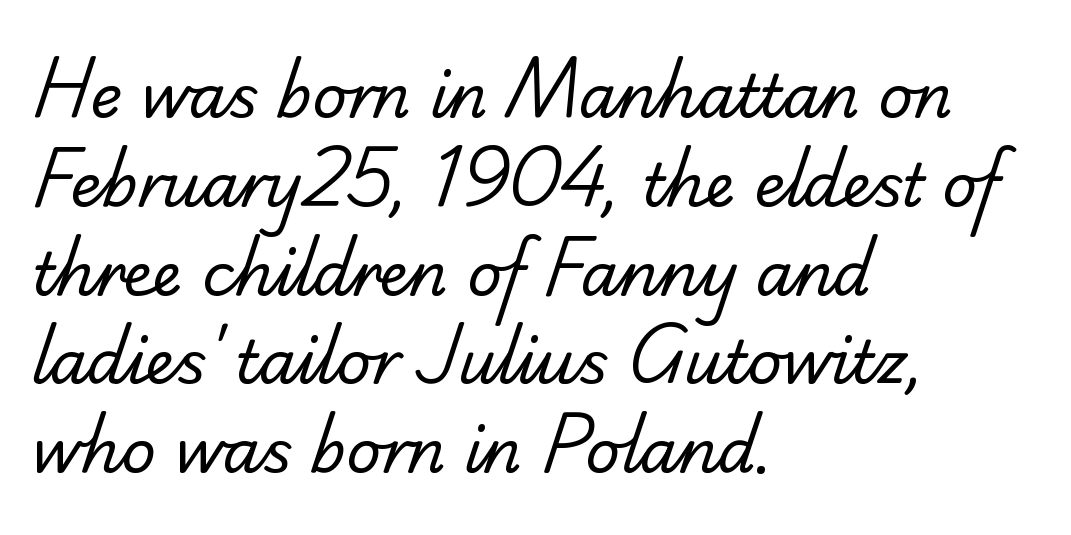
The image shows 60 px regular-weight serif type; set left-aligned, normal line spacing (1.48x), normal letter spacing, not underlined; low stroke contrast and a small x-height.
